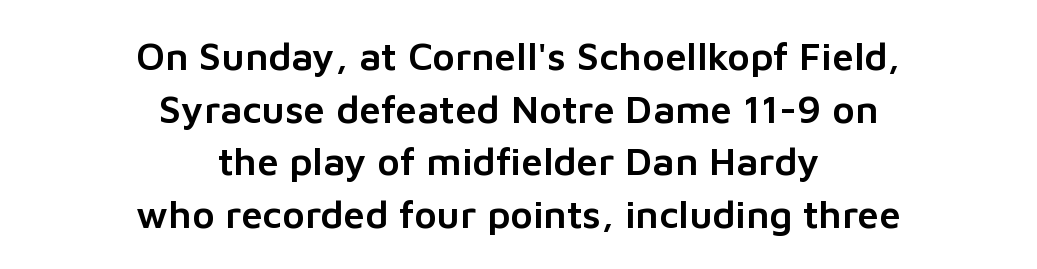
Q: Is the text italic (slanted)? A: No, it is upright.
Q: Is the typeface a serif or a sans-serif typeface? A: Sans-serif.
Q: Is the text underlined? A: No.
Q: How is the paragraph aligned? A: Centered.
Q: Is the spacing between letters normal or unusually wide? A: Normal.
Q: Is the spacing between lines tight, normal or loose? A: Normal.
Q: Width (condensed, normal, or wide)? A: Normal.
Q: Stroke contrast? A: Low.
Q: x-height? A: Medium.
Q: Monospaced? A: No.
